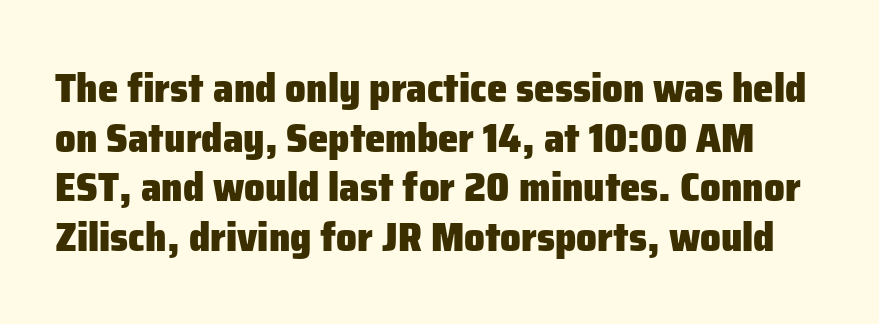
In terms of letterspacing, this is plain default setting. A typesetter would call this proportional, since set widths differ per character. This is roman type, the default non-slanted kind. Words float on clear page, feet unadorned. The sample has been set heavy, in full bold.
